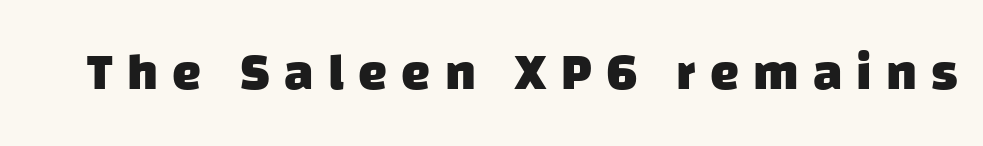
The image shows 52 px heavy sans-serif type; set unusually wide letter spacing (+0.27 em), not underlined; low stroke contrast and a large x-height.
